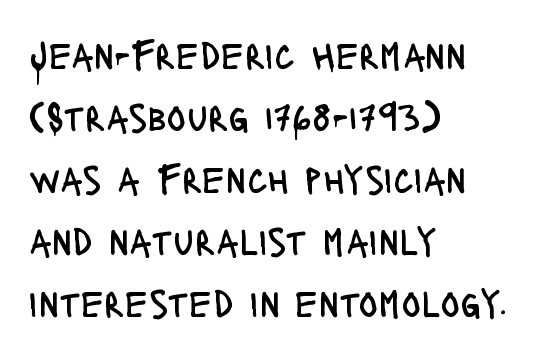
{"serif": "no", "italic": "no", "bold": "no", "weight": "regular", "width": "condensed", "stroke_contrast": "low", "x_height": "large", "monospaced": "no", "underline": "no", "align": "left", "line_spacing": "normal", "line_spacing_ratio": 1.55, "letter_spacing": "normal", "letter_spacing_em": 0.0, "glyph_px": 40}
